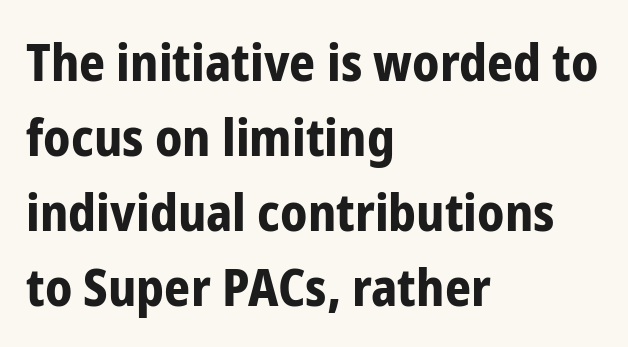
Q: Is the text bold? A: Yes.
Q: Is the text italic (slanted)? A: No, it is upright.
Q: Is the typeface a serif or a sans-serif typeface? A: Sans-serif.
Q: Is the text underlined? A: No.
Q: How is the paragraph aligned? A: Left-aligned.
Q: Is the spacing between letters normal or unusually wide? A: Normal.
Q: Is the spacing between lines tight, normal or loose? A: Normal.
Q: Width (condensed, normal, or wide)? A: Condensed.
Q: Stroke contrast? A: Low.
Q: x-height? A: Medium.
Q: Monospaced? A: No.
